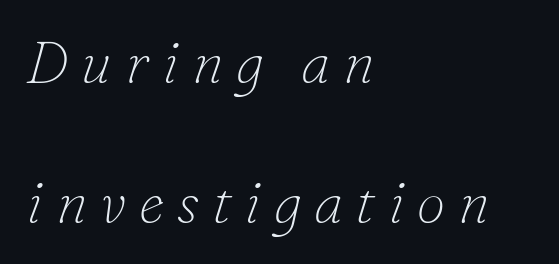
The typesetter chose a ragged-right arrangement here. The font's italic variant was chosen for this text. Nobody drew a line under any word here. Between one letter and the next there's a generous, obvious gap.
